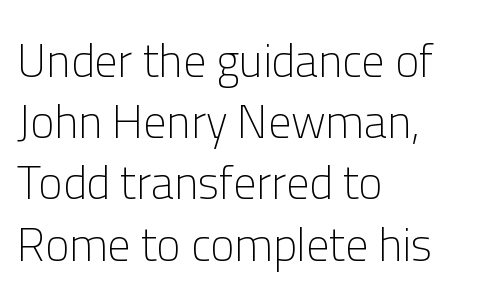
{"serif": "no", "italic": "no", "bold": "no", "weight": "light", "width": "normal", "stroke_contrast": "low", "x_height": "medium", "monospaced": "no", "underline": "no", "align": "left", "line_spacing": "normal", "line_spacing_ratio": 1.33, "letter_spacing": "normal", "letter_spacing_em": 0.0, "glyph_px": 46}
